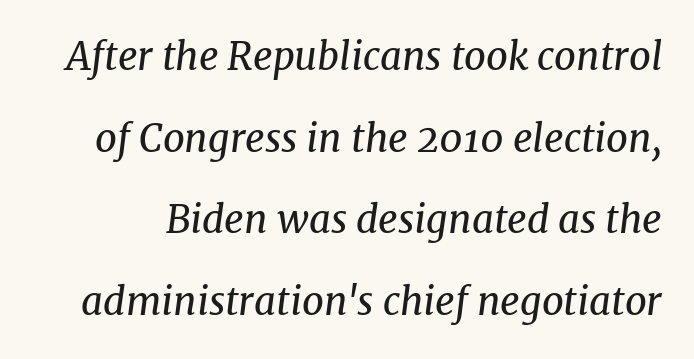
The image shows 38 px regular-weight serif type, italic (leaning right); set loose line spacing (2.15x), normal letter spacing, not underlined; medium stroke contrast and a medium x-height.
